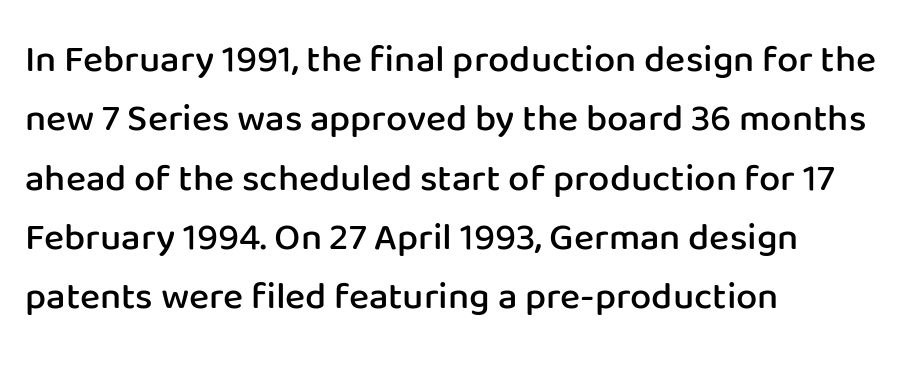
Q: Is the text bold? A: Semi-bold.
Q: Is the text italic (slanted)? A: No, it is upright.
Q: Is the typeface a serif or a sans-serif typeface? A: Sans-serif.
Q: Is the text underlined? A: No.
Q: How is the paragraph aligned? A: Left-aligned.
Q: Is the spacing between letters normal or unusually wide? A: Normal.
Q: Is the spacing between lines tight, normal or loose? A: Normal.
Q: Width (condensed, normal, or wide)? A: Normal.
Q: Stroke contrast? A: Low.
Q: x-height? A: Medium.
Q: Monospaced? A: No.
